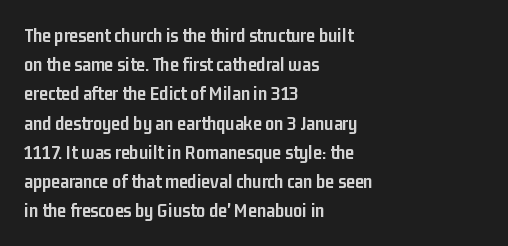
{"italic": "no", "bold": "yes", "underline": "no", "align": "left", "line_spacing": "normal", "line_spacing_ratio": 1.46, "letter_spacing": "normal", "letter_spacing_em": 0.0, "glyph_px": 20}
